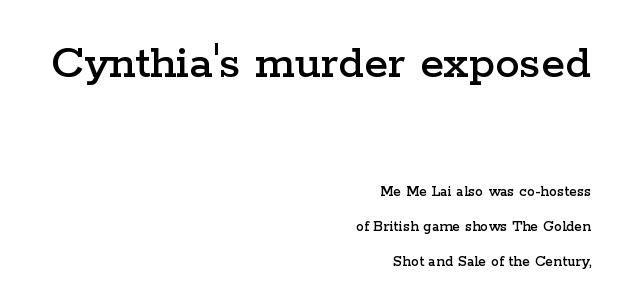
{"serif": "yes", "italic": "no", "width": "wide", "stroke_contrast": "low", "x_height": "medium", "monospaced": "no", "underline": "no", "align": "right", "line_spacing": "loose", "line_spacing_ratio": 2.18, "letter_spacing": "normal", "letter_spacing_em": 0.0, "larger_block": "first", "size_ratio": 3.06, "glyph_px": 49}
